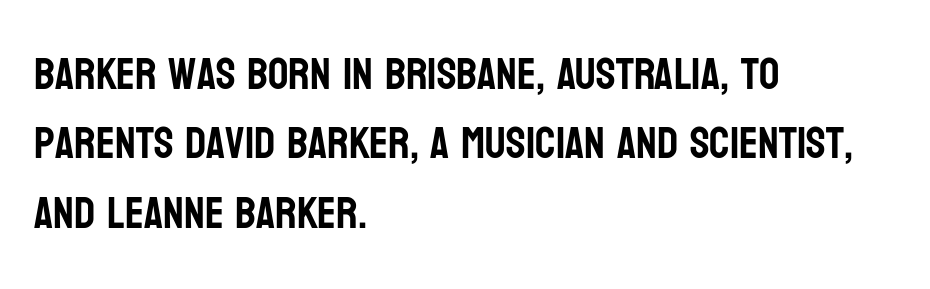
The image shows 45 px condensed sans-serif type, upright; set left-aligned, normal line spacing (1.54x), normal letter spacing, not underlined; low stroke contrast and a large x-height.
